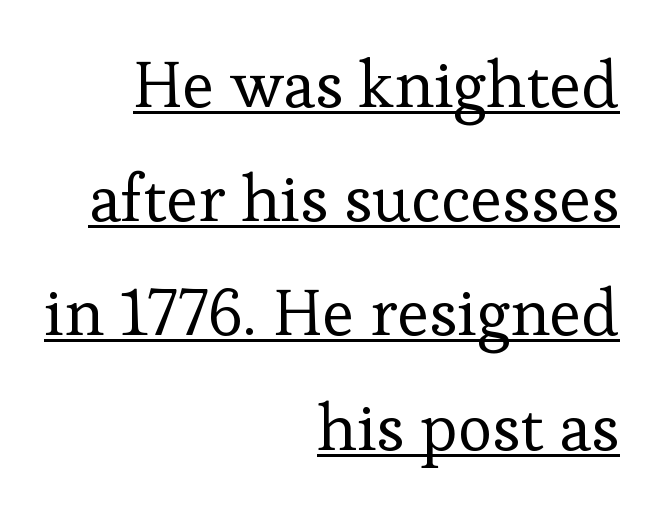
The rag falls on the left side of this text block. The characters display serif detailing at their extremities. A continuous stroke trails under the words, as in a hyperlink. The line texture is even and compact thanks to regular tracking. The letters advance in unequal steps, a hallmark of proportional type.
